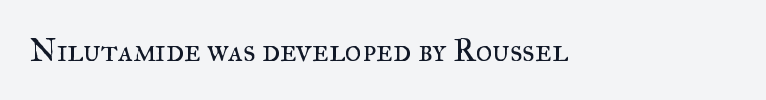
Q: Is the text bold? A: No.
Q: Is the text italic (slanted)? A: No, it is upright.
Q: Is the typeface a serif or a sans-serif typeface? A: Serif.
Q: Is the text underlined? A: No.
Q: Is the spacing between letters normal or unusually wide? A: Normal.
Q: Width (condensed, normal, or wide)? A: Normal.
Q: Stroke contrast? A: Medium.
Q: x-height? A: Small.
Q: Monospaced? A: No.
